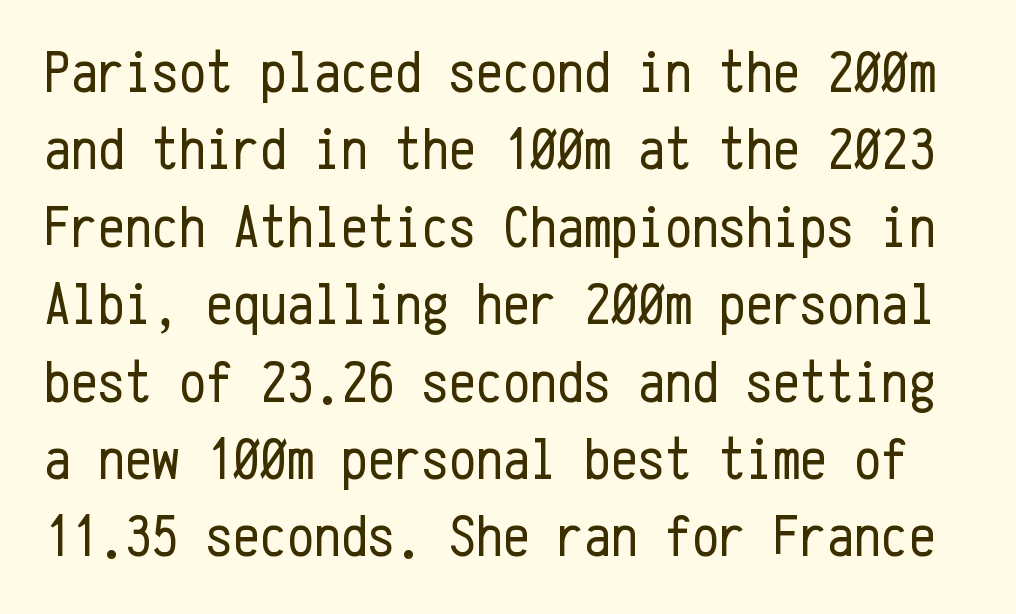
{"serif": "no", "italic": "no", "bold": "no", "weight": "regular", "width": "condensed", "stroke_contrast": "low", "x_height": "medium", "monospaced": "yes", "underline": "no", "line_spacing": "normal", "line_spacing_ratio": 1.29, "letter_spacing": "normal", "letter_spacing_em": 0.0, "glyph_px": 60}
